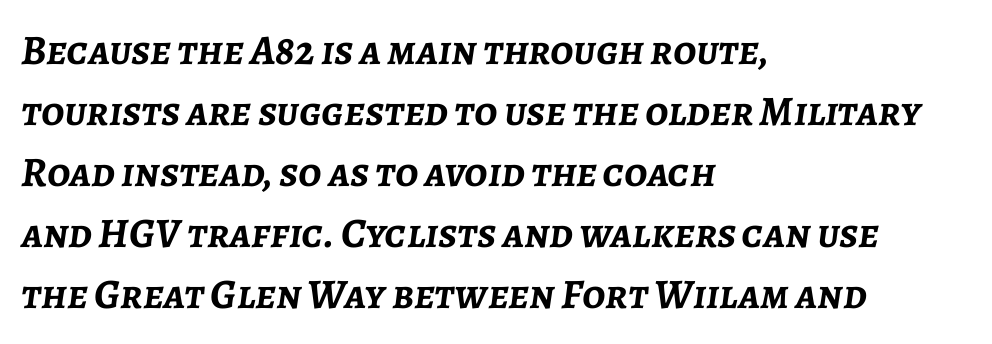
This rendering uses left alignment, leaving the right contour irregular. Check under the words: just untouched page. Interline gaps are of average width in this sample. Every character sits at an angle, as italics do. On the weight axis this lands at bold, roughly 700. Varying glyph widths throughout — classic text-font behaviour.
